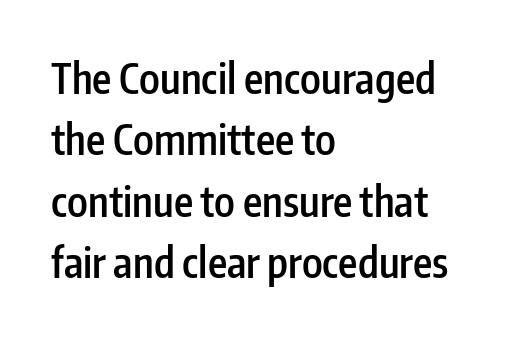
{"serif": "no", "italic": "no", "bold": "semi", "weight": "semibold", "width": "condensed", "stroke_contrast": "low", "x_height": "medium", "monospaced": "no", "underline": "no", "align": "left", "line_spacing": "normal", "line_spacing_ratio": 1.5, "letter_spacing": "normal", "letter_spacing_em": 0.0, "glyph_px": 41}
